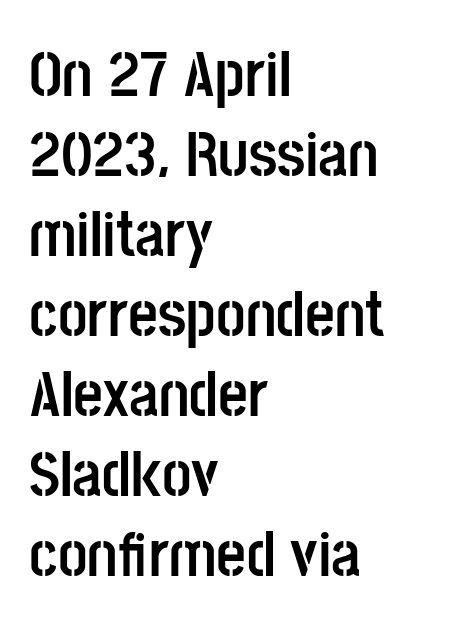
{"serif": "no", "italic": "no", "bold": "yes", "weight": "semibold", "width": "condensed", "stroke_contrast": "low", "x_height": "large", "monospaced": "no", "underline": "no", "align": "left", "line_spacing_ratio": 1.23, "letter_spacing": "normal", "letter_spacing_em": 0.0, "glyph_px": 65}
